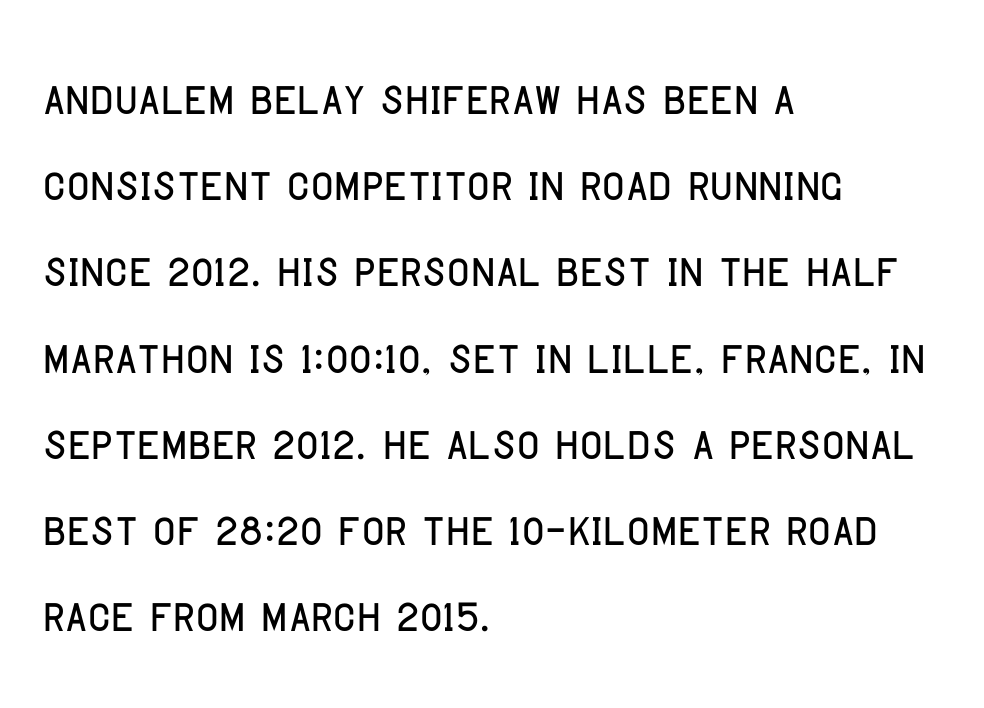
Evenly set lines give the paragraph a standard silhouette. You could not count columns in this text — the font is proportionally spaced. Decoration check: the copy has no underline. You could call the tracking neutral — neither tight nor loose.
